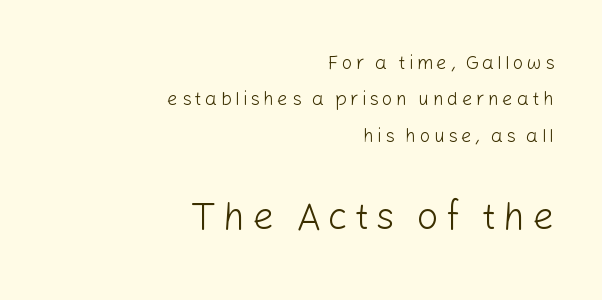
Honestly, there is no underline to notice here at all. In CSS terms this would be text-align: right. Larger block? The one below; the one above is distinctly smaller. The type sits square on the baseline with zero lean. Stroke mass is kept to a normal reading level or below.
